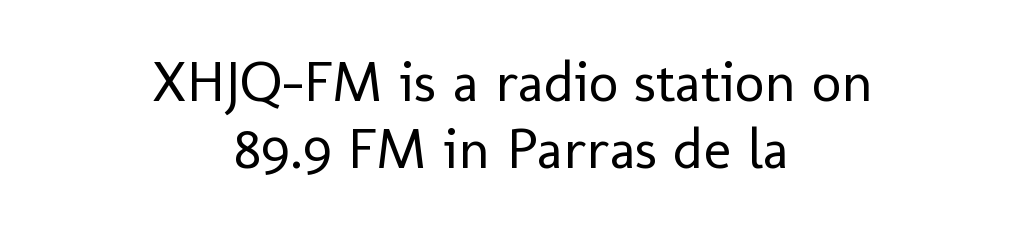
The image shows 58 px regular-weight sans-serif type, upright; set centered, line spacing 1.16x, normal letter spacing, not underlined; low stroke contrast and a medium x-height.
